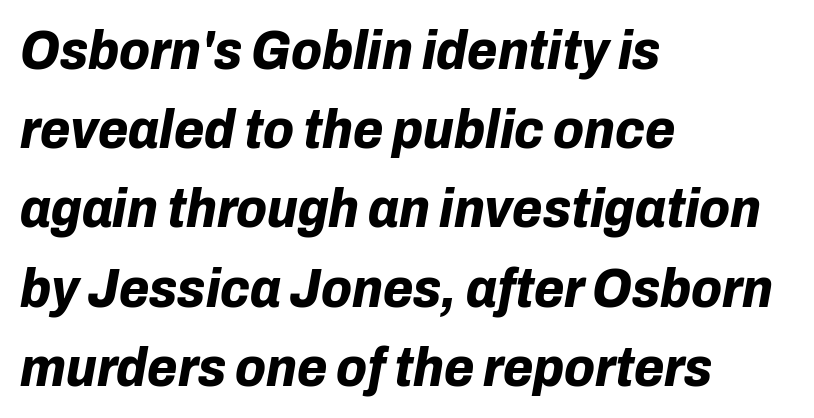
Q: Is the text bold? A: Yes.
Q: Is the text italic (slanted)? A: Yes, it leans right by about 10 degrees.
Q: Is the text underlined? A: No.
Q: How is the paragraph aligned? A: Left-aligned.
Q: Is the spacing between letters normal or unusually wide? A: Normal.
Q: Is the spacing between lines tight, normal or loose? A: Normal.
Q: Width (condensed, normal, or wide)? A: Normal.
Q: Stroke contrast? A: Low.
Q: x-height? A: Medium.
Q: Monospaced? A: No.
